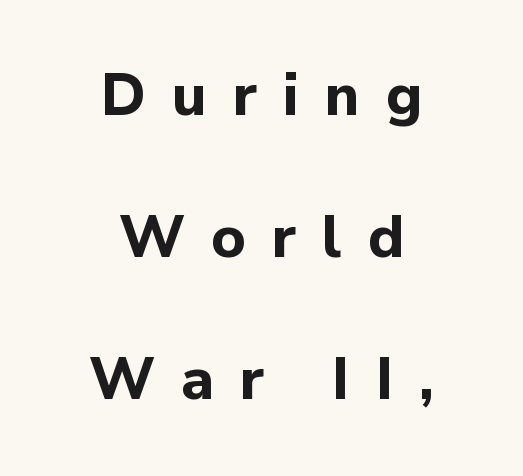
{"serif": "no", "italic": "no", "bold": "yes", "weight": "bold", "width": "normal", "stroke_contrast": "low", "x_height": "medium", "monospaced": "no", "underline": "no", "align": "center", "line_spacing": "loose", "line_spacing_ratio": 2.41, "letter_spacing": "wide", "letter_spacing_em": 0.44, "glyph_px": 59}
